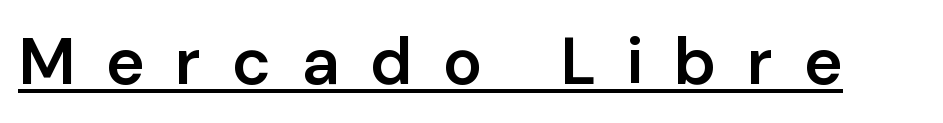
The image shows 66 px semibold sans-serif type, upright; set unusually wide letter spacing (+0.46 em), underlined; low stroke contrast and a medium x-height.
